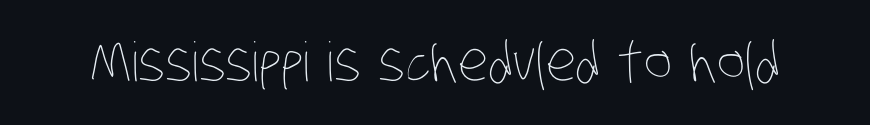
The gap between lines stays unmarked. Short note: letters normally spaced. The letters advance in unequal steps, a hallmark of proportional type. A light-to-regular cut is what we see here.
